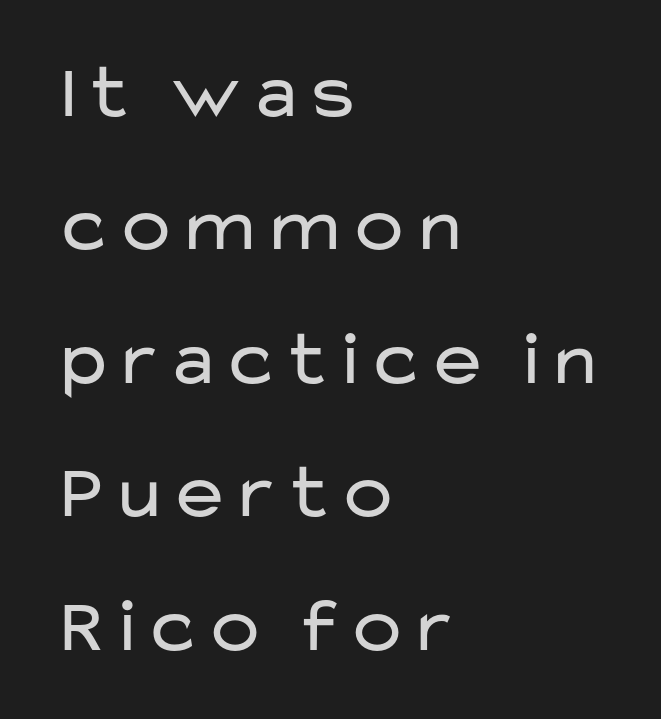
The image shows 78 px regular-weight, wide sans-serif type, upright; set left-aligned, line spacing 1.71x, normal letter spacing, not underlined; low stroke contrast and a medium x-height.
